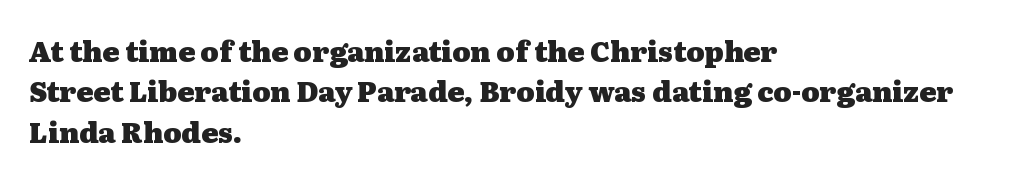
The image shows 28 px heavy, wide serif type, upright; set left-aligned, normal line spacing (1.44x), normal letter spacing, not underlined; medium stroke contrast and a medium x-height.
